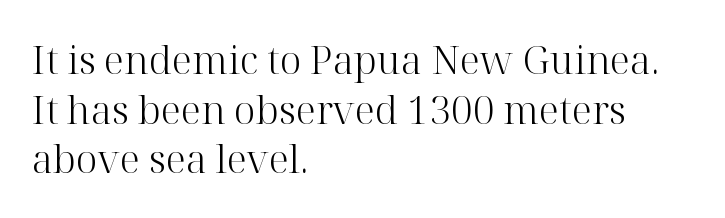
Q: Is the text bold? A: No.
Q: Is the text italic (slanted)? A: No, it is upright.
Q: Is the typeface a serif or a sans-serif typeface? A: Serif.
Q: Is the text underlined? A: No.
Q: How is the paragraph aligned? A: Left-aligned.
Q: Is the spacing between letters normal or unusually wide? A: Normal.
Q: Is the spacing between lines tight, normal or loose? A: Normal.
Q: Width (condensed, normal, or wide)? A: Normal.
Q: Stroke contrast? A: High.
Q: x-height? A: Medium.
Q: Monospaced? A: No.
